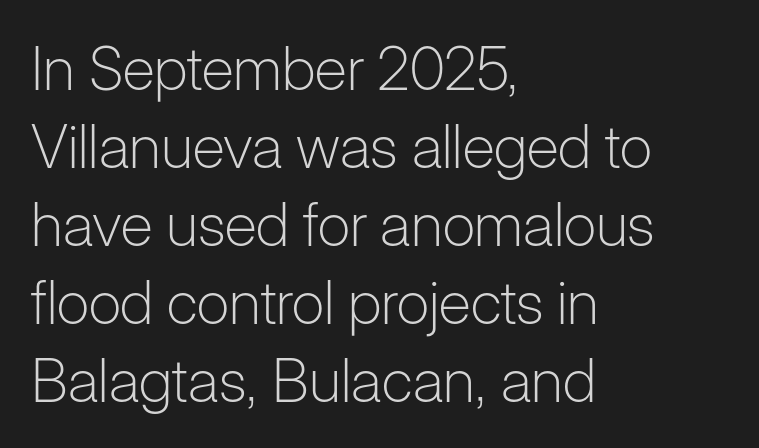
The image shows 60 px light sans-serif type, upright; set left-aligned, normal line spacing (1.3x), normal letter spacing, not underlined; low stroke contrast and a medium x-height.
